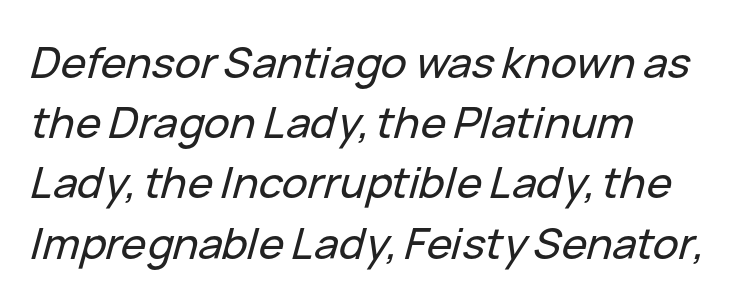
Posture: slanted. Leftover space on each line is placed entirely after the last word. The vertical gap from one line to the next is medium. Plain, unruled lines of type.
